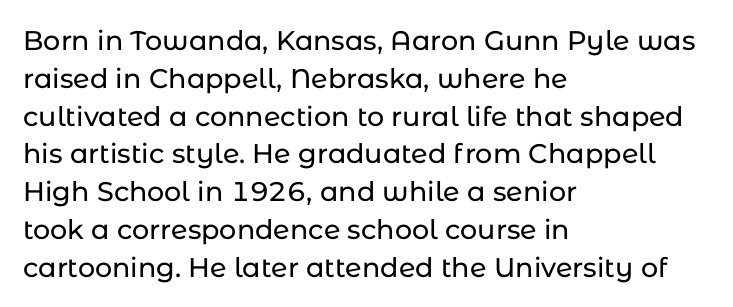
The image shows 27 px text type, upright; set left-aligned, normal line spacing (1.4x), normal letter spacing, not underlined.
